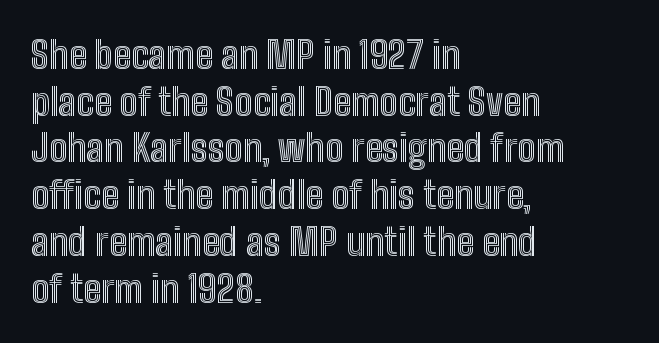
The image shows 38 px condensed type, upright; set left-aligned, line spacing 1.23x, normal letter spacing, not underlined; a medium x-height.
